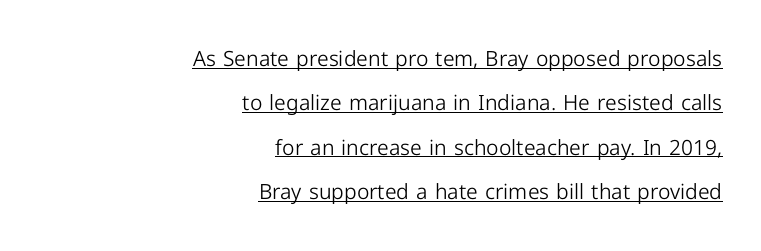
{"italic": "no", "bold": "no", "underline": "yes", "align": "right", "line_spacing": "loose", "line_spacing_ratio": 2.11, "letter_spacing": "normal", "letter_spacing_em": 0.0, "glyph_px": 21}
